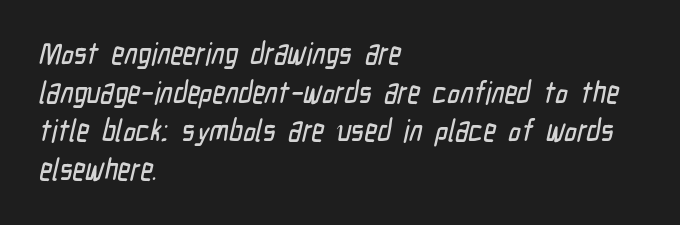
The image shows 31 px condensed sans-serif type; set left-aligned, normal line spacing (1.25x), normal letter spacing, not underlined; low stroke contrast and a medium x-height.
